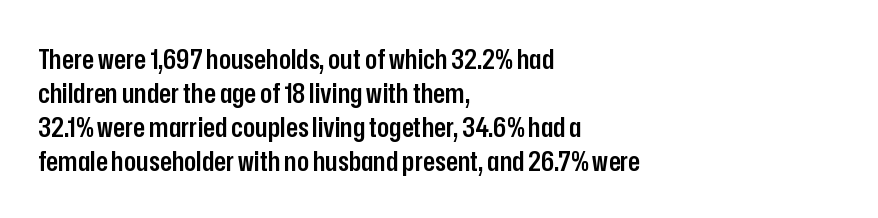
Q: Is the text bold? A: Semi-bold.
Q: Is the text italic (slanted)? A: No, it is upright.
Q: Is the typeface a serif or a sans-serif typeface? A: Sans-serif.
Q: Is the text underlined? A: No.
Q: How is the paragraph aligned? A: Left-aligned.
Q: Is the spacing between letters normal or unusually wide? A: Normal.
Q: Width (condensed, normal, or wide)? A: Condensed.
Q: Stroke contrast? A: Low.
Q: x-height? A: Medium.
Q: Monospaced? A: No.
